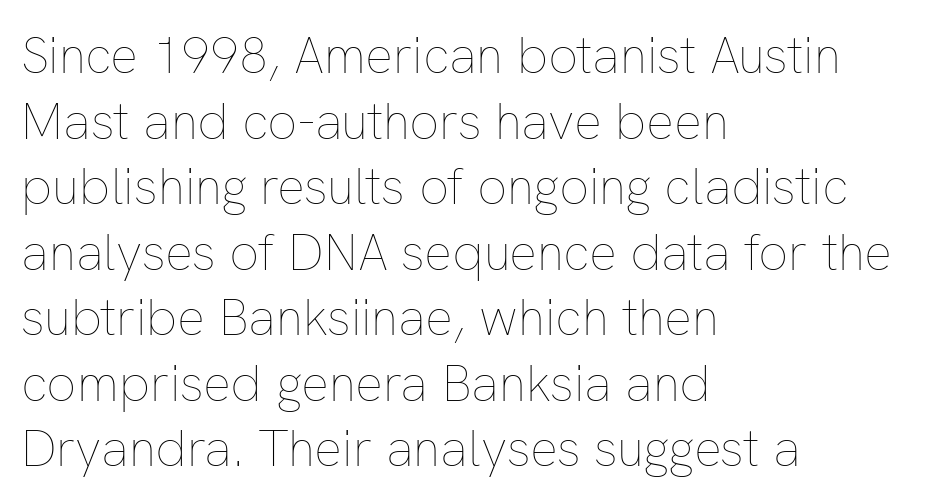
Quick note: underline off. The letters advance in unequal steps, a hallmark of proportional type. Rows of type keep a routine distance in the vertical direction. No italicization has been applied; the sample stays upright. A student would call this left alignment; a typographer would say flush left, rag right.
